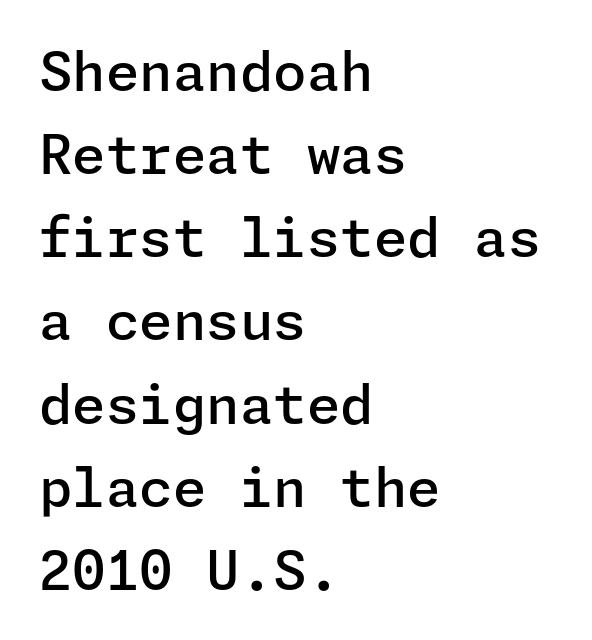
{"serif": "no", "italic": "no", "bold": "semi", "weight": "semibold", "width": "normal", "stroke_contrast": "low", "x_height": "medium", "underline": "no", "align": "left", "line_spacing": "normal", "line_spacing_ratio": 1.54, "letter_spacing": "normal", "letter_spacing_em": 0.0, "glyph_px": 54}
